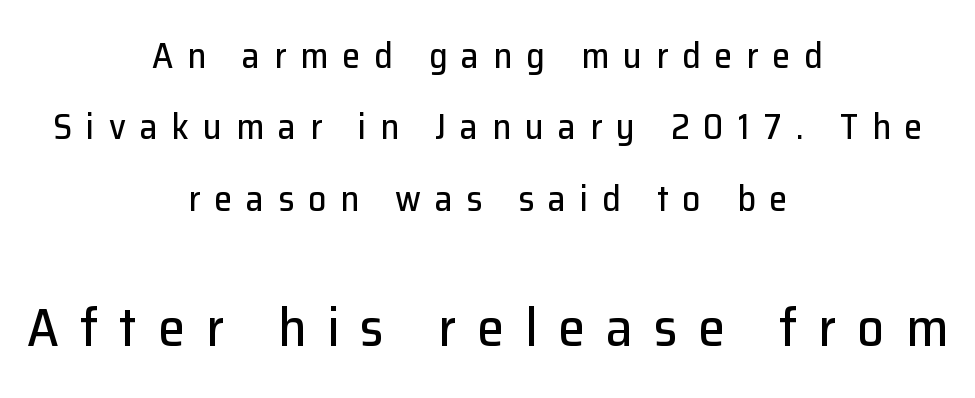
{"serif": "no", "italic": "no", "width": "normal", "stroke_contrast": "low", "x_height": "medium", "monospaced": "no", "underline": "no", "align": "center", "line_spacing": "loose", "line_spacing_ratio": 1.98, "letter_spacing": "wide", "letter_spacing_em": 0.39, "larger_block": "second", "size_ratio": 1.5, "glyph_px": 54}
